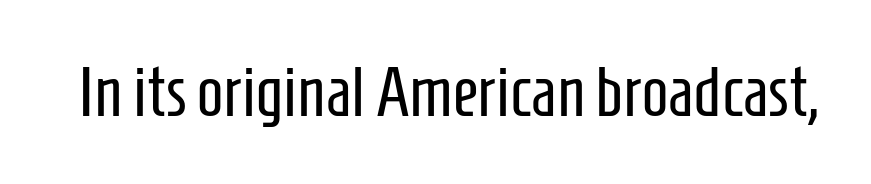
The image shows 70 px regular-weight, condensed sans-serif type, upright; set normal letter spacing, not underlined; low stroke contrast and a medium x-height.
